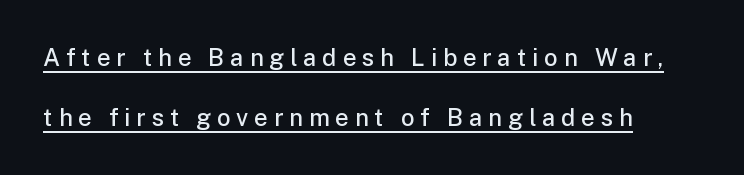
Q: Is the text bold? A: Semi-bold.
Q: Is the text italic (slanted)? A: No, it is upright.
Q: Is the text underlined? A: Yes.
Q: How is the paragraph aligned? A: Left-aligned.
Q: Is the spacing between letters normal or unusually wide? A: Unusually wide.
Q: Is the spacing between lines tight, normal or loose? A: Loose.
